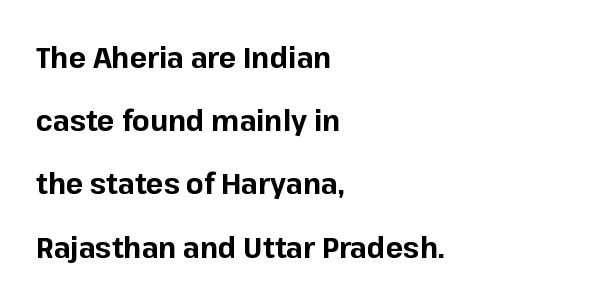
Q: Is the text bold? A: Yes.
Q: Is the text italic (slanted)? A: No, it is upright.
Q: Is the typeface a serif or a sans-serif typeface? A: Sans-serif.
Q: Is the text underlined? A: No.
Q: How is the paragraph aligned? A: Left-aligned.
Q: Is the spacing between letters normal or unusually wide? A: Normal.
Q: Is the spacing between lines tight, normal or loose? A: Loose.
Q: Width (condensed, normal, or wide)? A: Normal.
Q: Stroke contrast? A: Low.
Q: x-height? A: Medium.
Q: Monospaced? A: No.
